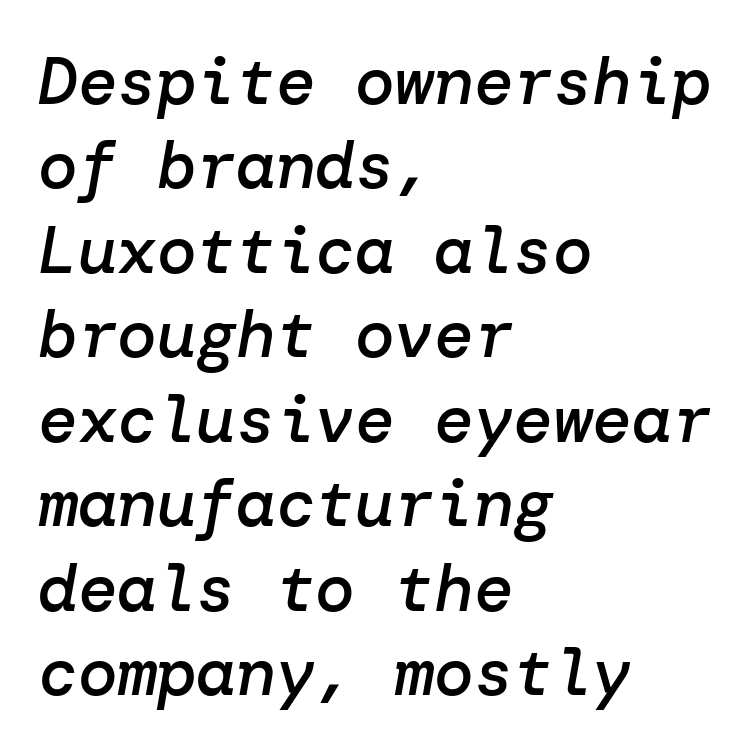
The image shows 66 px semibold type, italic (leaning right); set left-aligned, normal line spacing (1.28x), normal letter spacing, not underlined; low stroke contrast and a medium x-height.
